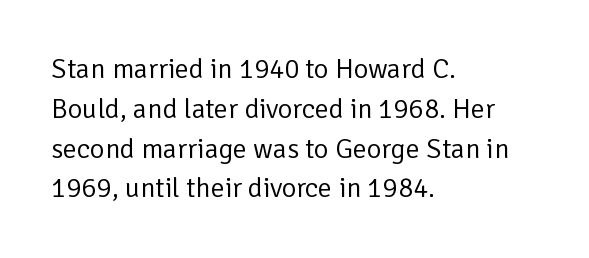
Q: Is the text bold? A: No.
Q: Is the text italic (slanted)? A: No, it is upright.
Q: Is the typeface a serif or a sans-serif typeface? A: Sans-serif.
Q: Is the text underlined? A: No.
Q: How is the paragraph aligned? A: Left-aligned.
Q: Is the spacing between letters normal or unusually wide? A: Normal.
Q: Is the spacing between lines tight, normal or loose? A: Normal.
Q: Width (condensed, normal, or wide)? A: Normal.
Q: Stroke contrast? A: Low.
Q: x-height? A: Medium.
Q: Monospaced? A: No.
